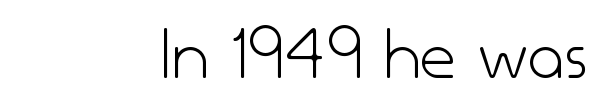
This sample uses a sans-serif face. Beneath every word, the page is bare. Does extra space separate the letters? No, they use regular spacing. No italicization has been applied; the sample stays upright. Note the varied advance widths — an 'i' is clearly narrower than an 'm'. Unbolded letterforms with no extra heft.
